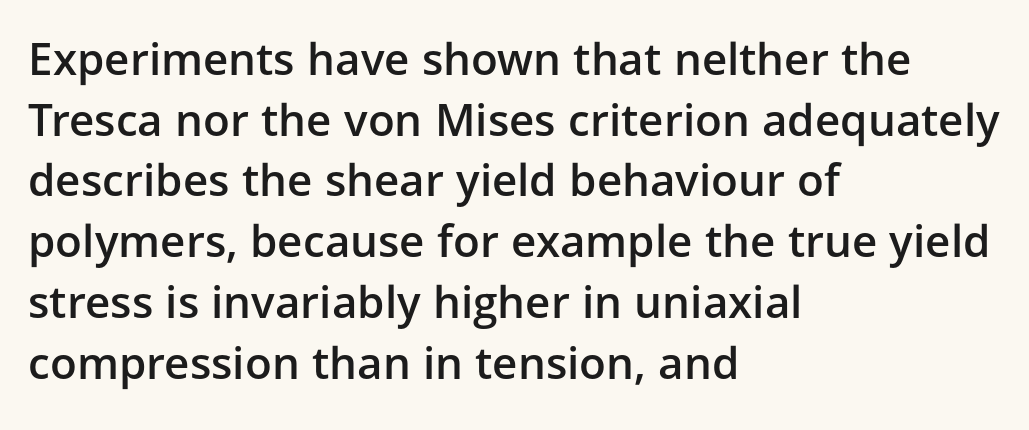
Q: Is the text bold? A: Semi-bold.
Q: Is the text italic (slanted)? A: No, it is upright.
Q: Is the typeface a serif or a sans-serif typeface? A: Sans-serif.
Q: Is the text underlined? A: No.
Q: How is the paragraph aligned? A: Left-aligned.
Q: Is the spacing between letters normal or unusually wide? A: Normal.
Q: Is the spacing between lines tight, normal or loose? A: Normal.
Q: Width (condensed, normal, or wide)? A: Normal.
Q: Stroke contrast? A: Low.
Q: x-height? A: Medium.
Q: Monospaced? A: No.
